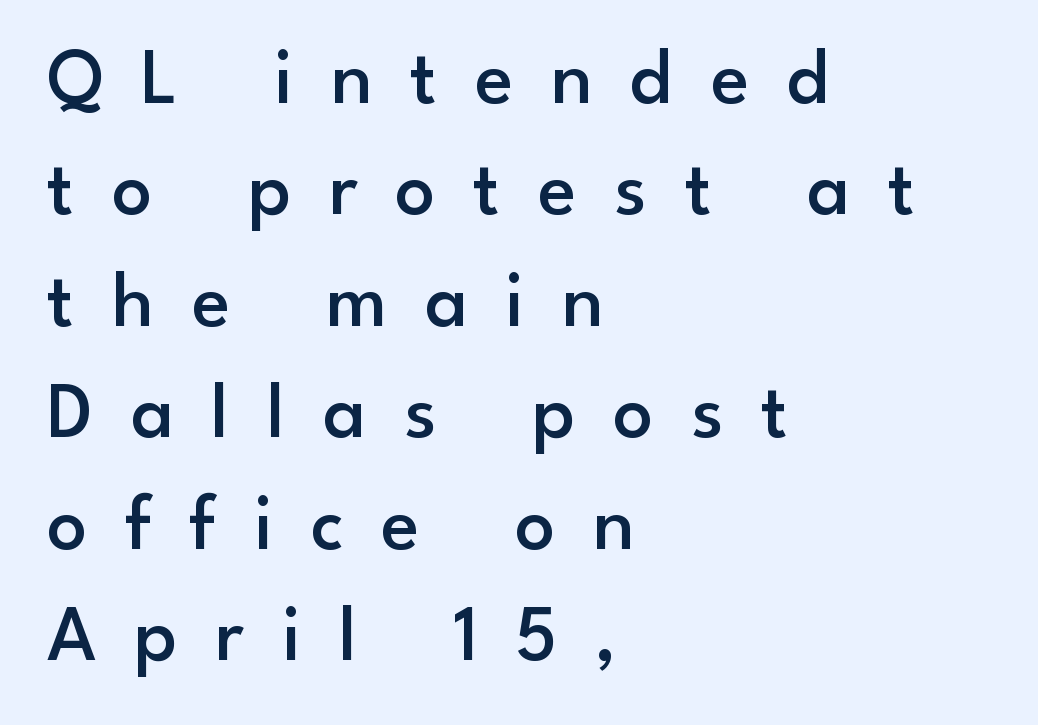
The lines are quadded left. A typesetter would mark this as roman, not italic. No feet cap the strokes, marking this as sans-serif type. The passage shown has open, widely tracked lettering throughout.
